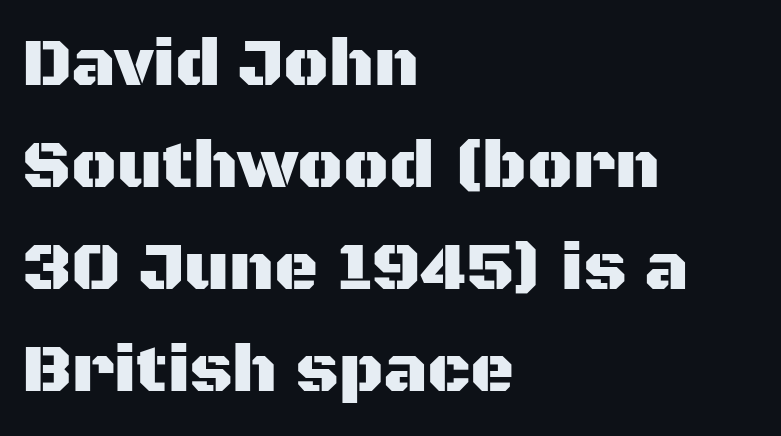
Q: Is the text italic (slanted)? A: No, it is upright.
Q: Is the typeface a serif or a sans-serif typeface? A: Sans-serif.
Q: Is the text underlined? A: No.
Q: How is the paragraph aligned? A: Left-aligned.
Q: Is the spacing between letters normal or unusually wide? A: Normal.
Q: Is the spacing between lines tight, normal or loose? A: Normal.
Q: Width (condensed, normal, or wide)? A: Normal.
Q: Stroke contrast? A: Medium.
Q: x-height? A: Large.
Q: Monospaced? A: No.
